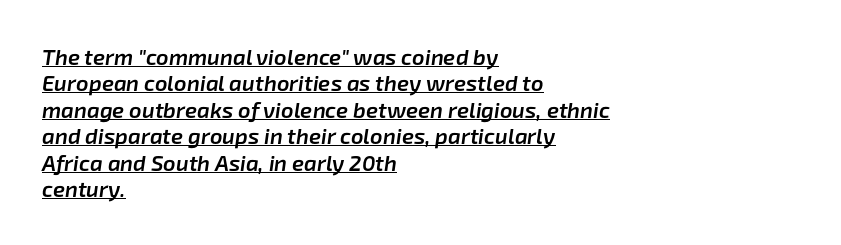
Caption: multi-line text, flush left, ragged right. Students, note that the glyphs here touch the page at normal intervals. The words here are underlined. The typography opts for an oblique posture over an upright one. The font is running at a semibold setting, under full bold.
